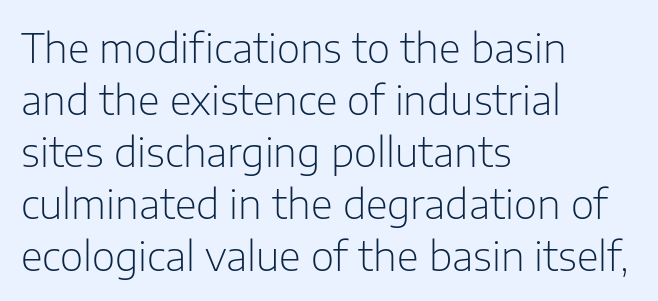
Each word holds together tightly as a unit, with standard inter-letter gaps. You can tell it's not italic because the verticals are truly vertical. Has an underline been added? It has not. Vertically, the passage feels balanced, rows spaced as you'd expect.
